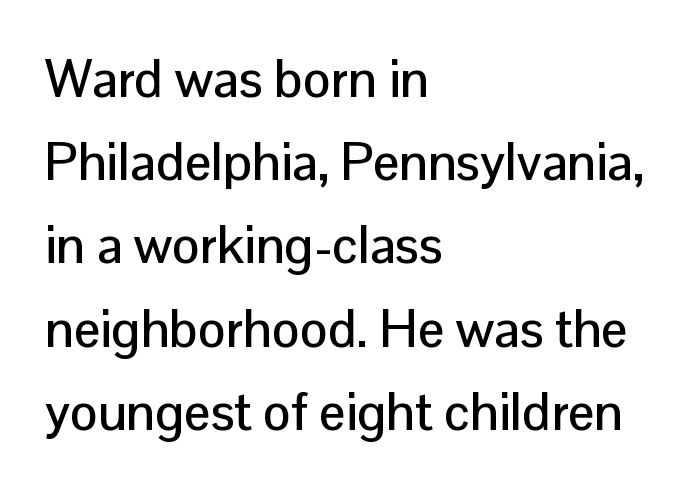
The image shows 52 px sans-serif type, upright; set left-aligned, normal line spacing (1.6x), normal letter spacing, not underlined; low stroke contrast and a medium x-height.
